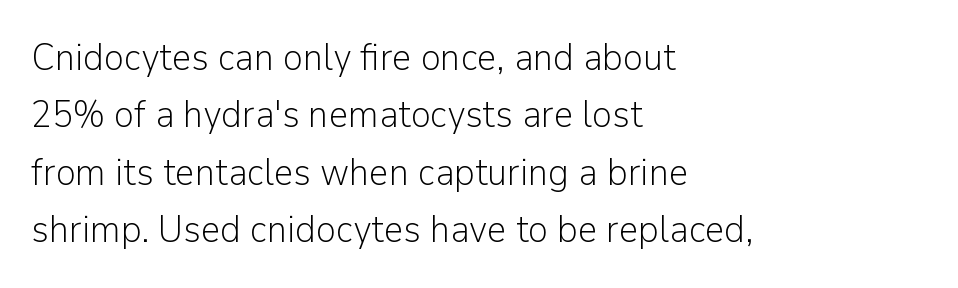
Vertical strokes here are truly vertical. Leading matches the norm, producing a regular column. Look at the bottom of the vertical strokes: they stop flat, with no serifs. The rag falls on the right side of this text block. The specimen omits any rule beneath the text block's lines. Character widths vary here, with narrow letters taking less room than wide ones.
